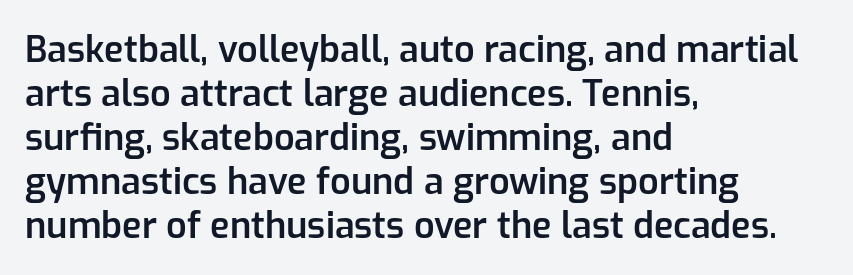
{"serif": "no", "italic": "no", "bold": "semi", "weight": "semibold", "width": "normal", "stroke_contrast": "low", "x_height": "medium", "monospaced": "no", "underline": "no", "align": "left", "line_spacing_ratio": 1.22, "letter_spacing": "normal", "letter_spacing_em": 0.0, "glyph_px": 36}
